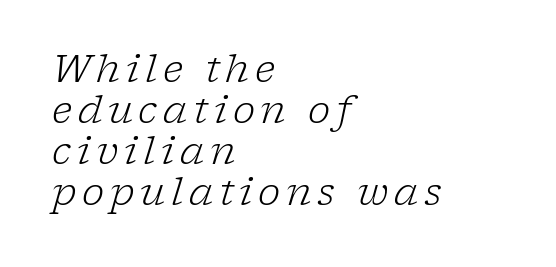
The image shows 38 px light serif type, italic (leaning right); set left-aligned, tight line spacing (1.08x), not underlined; low stroke contrast and a medium x-height.
